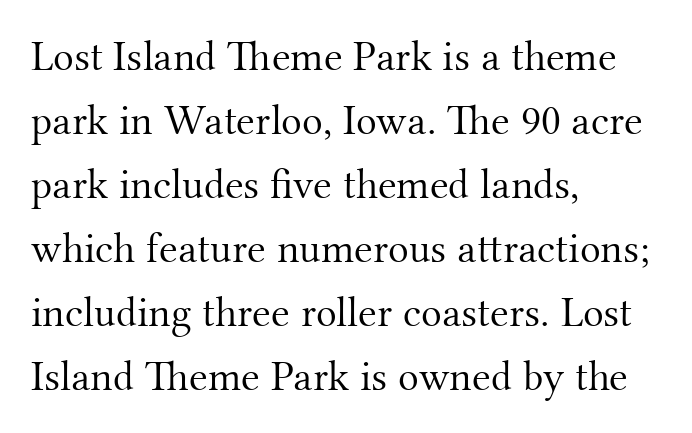
The designer left line spacing at the default. The lines in this sample share a left origin and differ only in where they stop. Nobody touched the tracking dial on this one. These glyphs show unthickened strokes, regular width or finer.
